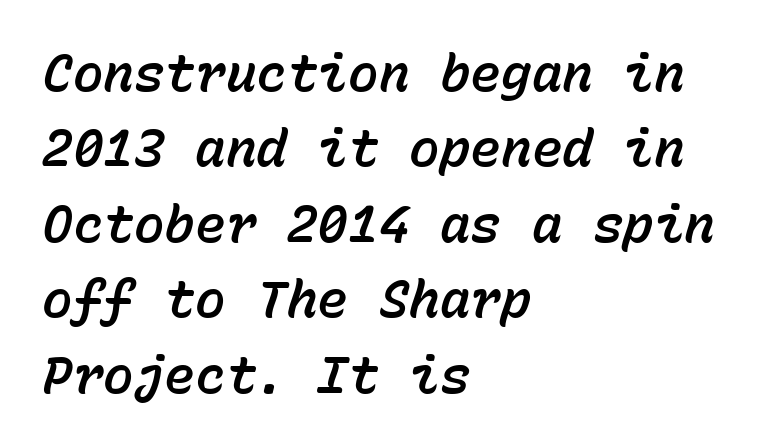
Q: Is the text italic (slanted)? A: Yes, it leans right by about 15 degrees.
Q: Is the text underlined? A: No.
Q: How is the paragraph aligned? A: Left-aligned.
Q: Is the spacing between letters normal or unusually wide? A: Normal.
Q: Is the spacing between lines tight, normal or loose? A: Normal.
Q: Width (condensed, normal, or wide)? A: Normal.
Q: Stroke contrast? A: Low.
Q: x-height? A: Medium.
Q: Monospaced? A: Yes.
